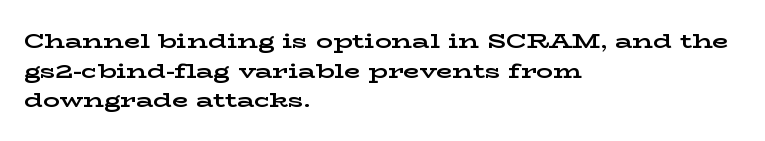
Q: Is the text bold? A: Yes.
Q: Is the text italic (slanted)? A: No, it is upright.
Q: Is the text underlined? A: No.
Q: How is the paragraph aligned? A: Left-aligned.
Q: Is the spacing between letters normal or unusually wide? A: Normal.
Q: Is the spacing between lines tight, normal or loose? A: Normal.
